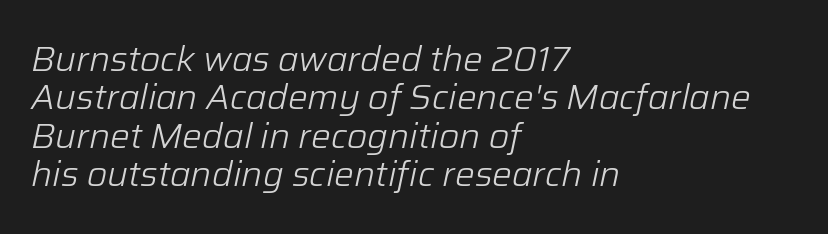
Plain, unruled lines of type. Short note: letters normally spaced. The rendering uses natural spacing where letterforms have individual widths. No chunkiness to these letters — they're not bold. In CSS terms this would be text-align: left.
